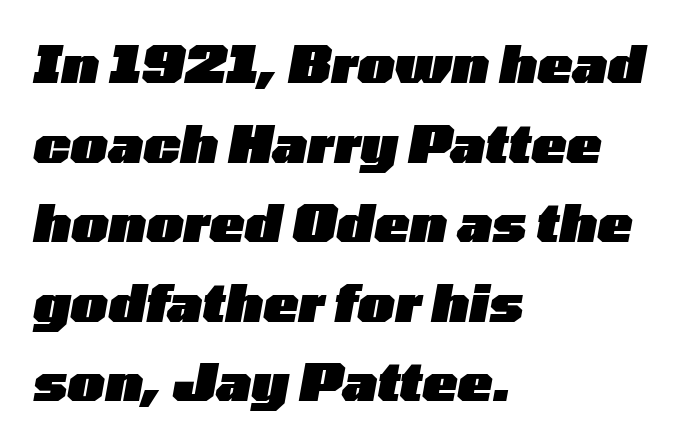
The image shows 52 px heavy, wide type, italic (leaning right); set left-aligned, normal line spacing (1.53x), normal letter spacing, not underlined; low stroke contrast and a medium x-height.
